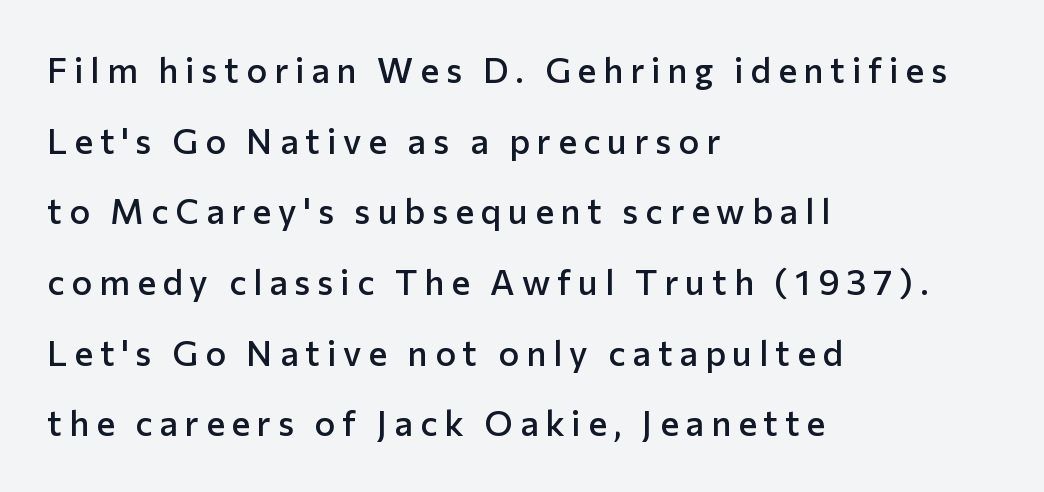
{"serif": "no", "italic": "no", "bold": "semi", "weight": "semibold", "width": "normal", "stroke_contrast": "low", "x_height": "medium", "monospaced": "no", "underline": "no", "align": "left", "line_spacing": "loose", "line_spacing_ratio": 2.02, "letter_spacing": "wide", "letter_spacing_em": 0.2, "glyph_px": 35}
